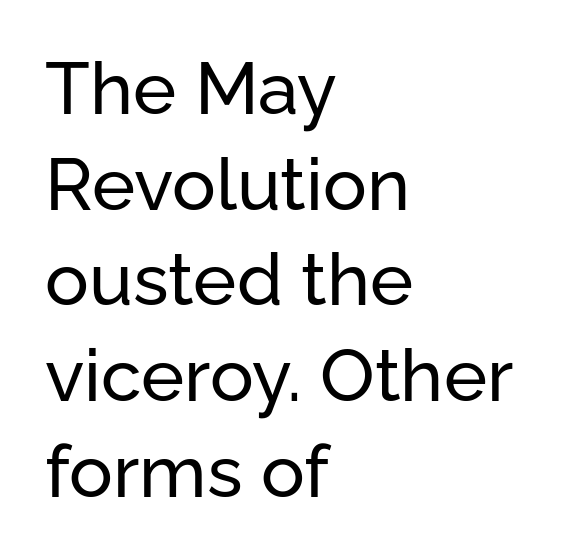
The image shows 73 px sans-serif type, upright; set left-aligned, normal line spacing (1.31x), normal letter spacing, not underlined; low stroke contrast and a medium x-height.
